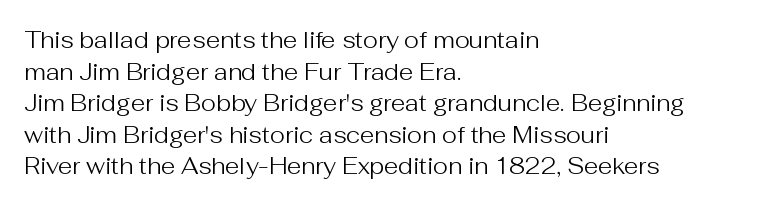
{"italic": "no", "bold": "no", "underline": "no", "align": "left", "line_spacing": "normal", "line_spacing_ratio": 1.37, "letter_spacing": "normal", "letter_spacing_em": 0.0, "glyph_px": 23}
